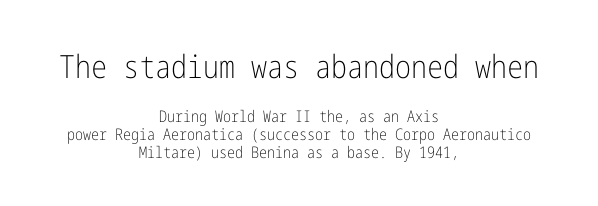
The image shows 32 px light, condensed sans-serif type, upright; set centered, tight line spacing (1.11x), normal letter spacing, not underlined; the first (top) block is 2.0x larger; low stroke contrast and a medium x-height.
